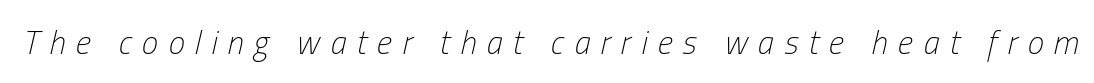
Q: Is the text bold? A: No.
Q: Is the text italic (slanted)? A: Yes, it leans right by about 13 degrees.
Q: Is the text underlined? A: No.
Q: Is the spacing between letters normal or unusually wide? A: Unusually wide.
Q: Width (condensed, normal, or wide)? A: Condensed.
Q: Stroke contrast? A: Low.
Q: x-height? A: Medium.
Q: Monospaced? A: No.
